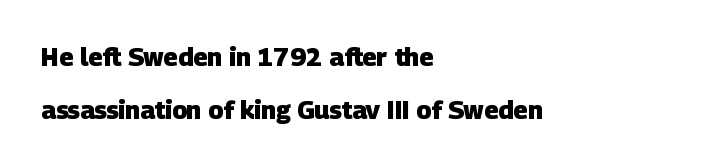
{"bold": "yes", "underline": "no", "align": "left", "line_spacing": "loose", "line_spacing_ratio": 2.11, "letter_spacing": "normal", "letter_spacing_em": 0.0, "glyph_px": 25}
